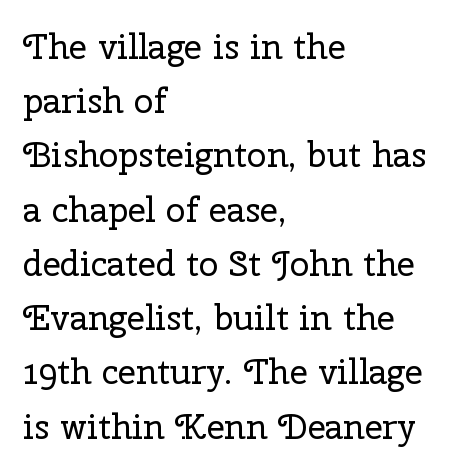
{"serif": "yes", "italic": "no", "bold": "no", "weight": "regular", "width": "normal", "stroke_contrast": "low", "x_height": "medium", "monospaced": "no", "underline": "no", "align": "left", "line_spacing": "normal", "line_spacing_ratio": 1.55, "letter_spacing": "normal", "letter_spacing_em": 0.0, "glyph_px": 35}
